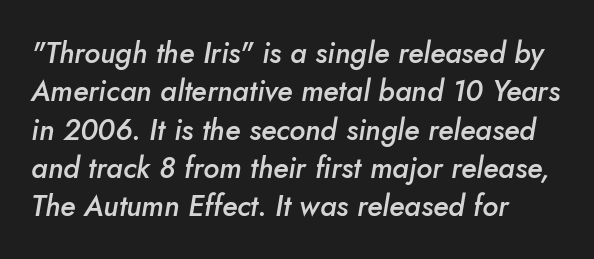
Q: Is the text bold? A: Semi-bold.
Q: Is the text italic (slanted)? A: Yes, it leans right by about 5 degrees.
Q: Is the text underlined? A: No.
Q: How is the paragraph aligned? A: Left-aligned.
Q: Is the spacing between letters normal or unusually wide? A: Normal.
Q: Is the spacing between lines tight, normal or loose? A: Normal.
Q: Width (condensed, normal, or wide)? A: Normal.
Q: Stroke contrast? A: Low.
Q: x-height? A: Small.
Q: Monospaced? A: No.
